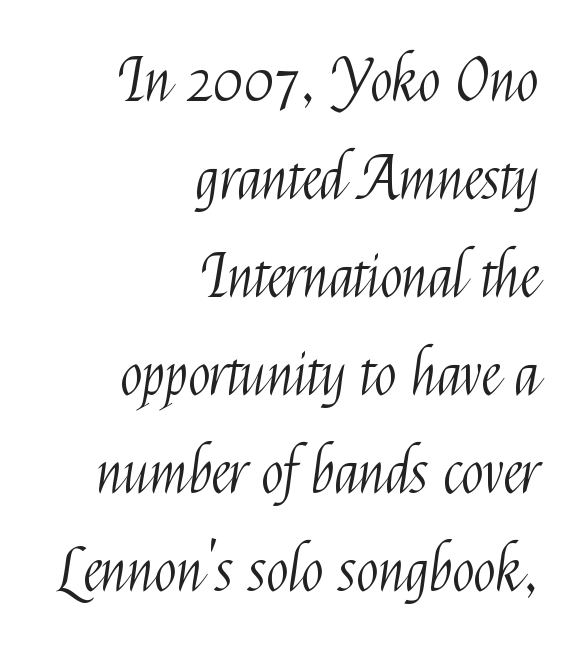
The image shows 59 px light, condensed sans-serif type; set right-aligned, normal line spacing (1.66x), normal letter spacing, not underlined; medium stroke contrast and a medium x-height.
